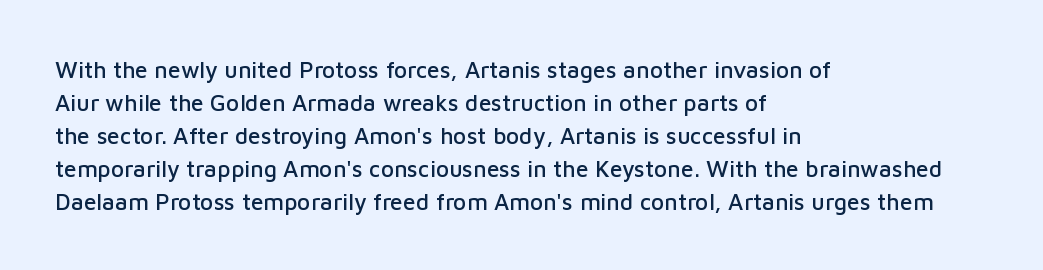
{"italic": "no", "underline": "no", "align": "left", "line_spacing": "normal", "line_spacing_ratio": 1.43, "letter_spacing": "normal", "letter_spacing_em": 0.0, "glyph_px": 23}
